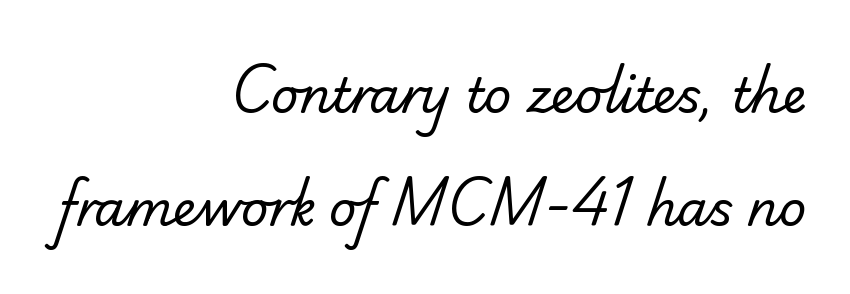
Vertical spacing — loose. Teacher's note: observe the even right margin — that is flush-right alignment. The glyphs in this specimen are sans serif. Check the space under the baseline: it is left empty.
